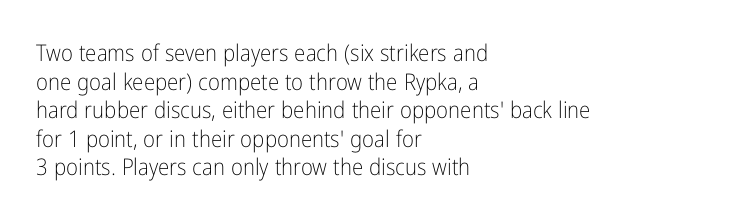
Q: Is the text bold? A: No.
Q: Is the text italic (slanted)? A: No, it is upright.
Q: Is the text underlined? A: No.
Q: How is the paragraph aligned? A: Left-aligned.
Q: Is the spacing between letters normal or unusually wide? A: Normal.
